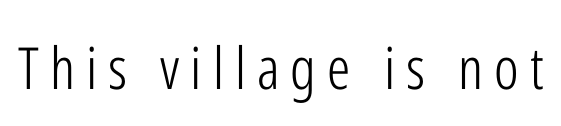
{"serif": "no", "italic": "no", "bold": "no", "weight": "light", "width": "condensed", "stroke_contrast": "low", "x_height": "medium", "monospaced": "no", "underline": "no", "glyph_px": 58}
